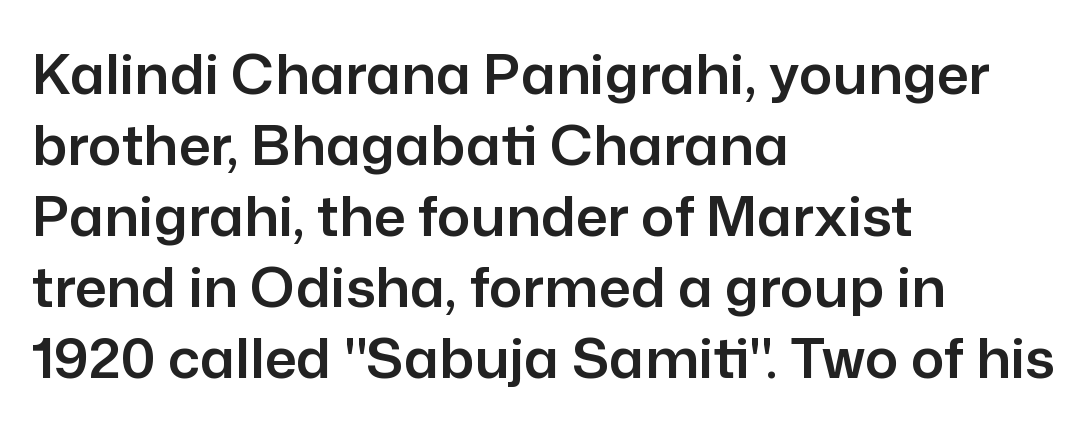
Q: Is the text italic (slanted)? A: No, it is upright.
Q: Is the typeface a serif or a sans-serif typeface? A: Sans-serif.
Q: Is the text underlined? A: No.
Q: How is the paragraph aligned? A: Left-aligned.
Q: Is the spacing between letters normal or unusually wide? A: Normal.
Q: Is the spacing between lines tight, normal or loose? A: Normal.
Q: Width (condensed, normal, or wide)? A: Normal.
Q: Stroke contrast? A: Low.
Q: x-height? A: Medium.
Q: Monospaced? A: No.
